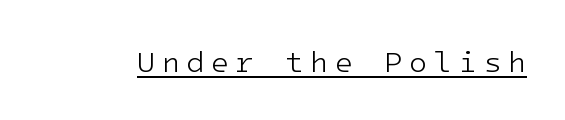
Q: Is the text bold? A: No.
Q: Is the text italic (slanted)? A: No, it is upright.
Q: Is the typeface a serif or a sans-serif typeface? A: Sans-serif.
Q: Is the text underlined? A: Yes.
Q: Is the spacing between letters normal or unusually wide? A: Unusually wide.
Q: Width (condensed, normal, or wide)? A: Normal.
Q: Stroke contrast? A: Low.
Q: x-height? A: Medium.
